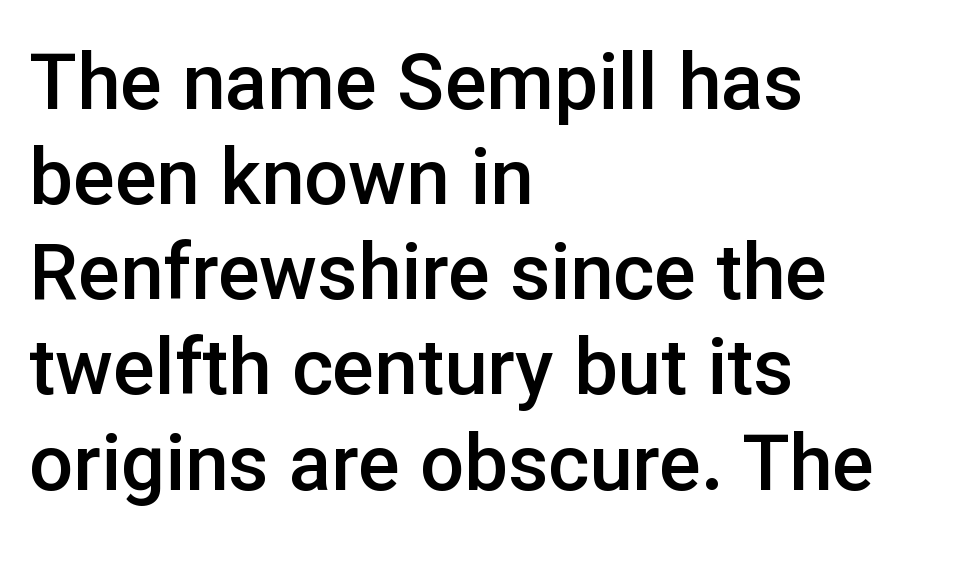
Q: Is the text bold? A: Semi-bold.
Q: Is the text italic (slanted)? A: No, it is upright.
Q: Is the typeface a serif or a sans-serif typeface? A: Sans-serif.
Q: Is the text underlined? A: No.
Q: How is the paragraph aligned? A: Left-aligned.
Q: Is the spacing between letters normal or unusually wide? A: Normal.
Q: Width (condensed, normal, or wide)? A: Normal.
Q: Stroke contrast? A: Low.
Q: x-height? A: Medium.
Q: Monospaced? A: No.
